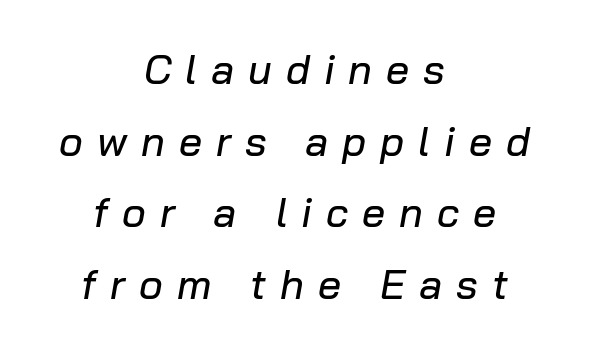
The image shows 41 px text type, italic (leaning right); set centered, line spacing 1.75x, unusually wide letter spacing (+0.34 em), not underlined; low stroke contrast and a medium x-height.
